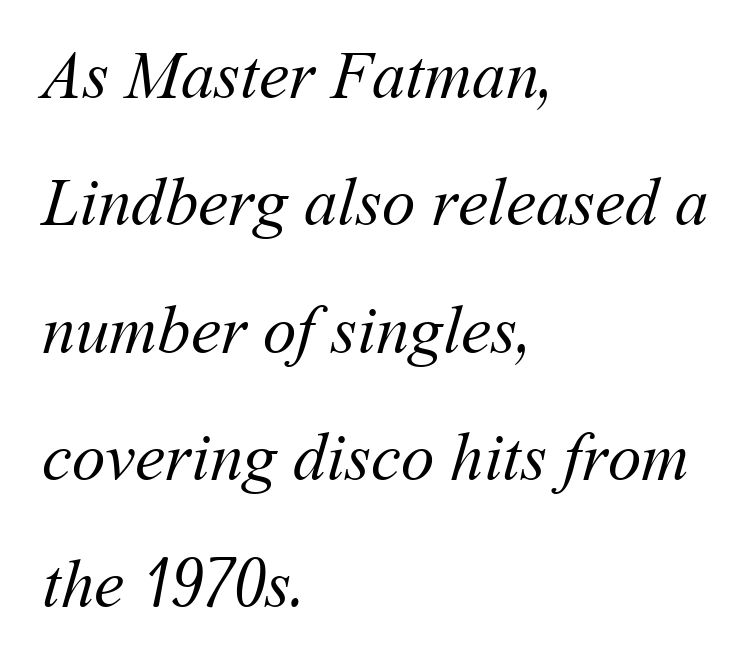
Q: Is the text bold? A: No.
Q: Is the text underlined? A: No.
Q: How is the paragraph aligned? A: Left-aligned.
Q: Is the spacing between letters normal or unusually wide? A: Normal.
Q: Is the spacing between lines tight, normal or loose? A: Loose.
Q: Width (condensed, normal, or wide)? A: Normal.
Q: Stroke contrast? A: Medium.
Q: x-height? A: Medium.
Q: Monospaced? A: No.
